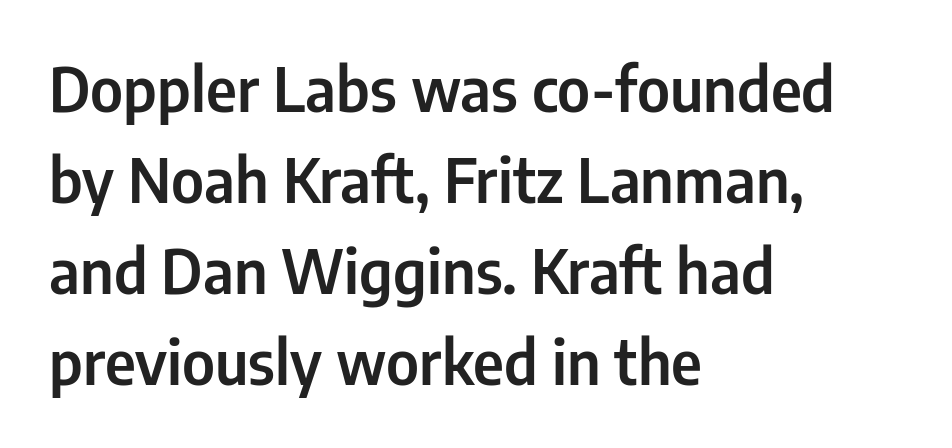
Leading matches the norm, producing a regular column. Alignment: flush left. Each row of text sits above clean, open space. Nope, no serifs anywhere on these letters. These lines keep a tight, regular rhythm from letter to letter. If you drew a line through each stem, it would be perfectly vertical.
